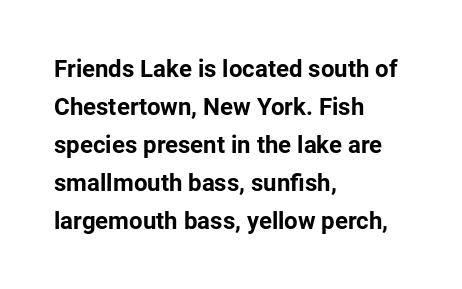
The space between consecutive lines is moderate. Alignment: flush left. The passage shown is not underscored anywhere. The type is set solid horizontally, with unmodified tracking. The characters look thick and weighty, a clear bold. Unlike italic type, these characters show no tilt at all.
